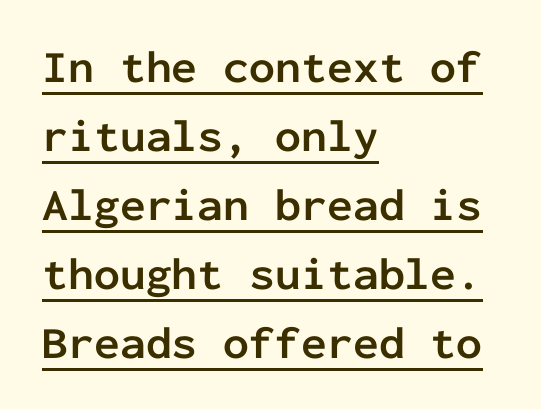
Q: Is the text bold? A: Yes.
Q: Is the text italic (slanted)? A: No, it is upright.
Q: Is the typeface a serif or a sans-serif typeface? A: Sans-serif.
Q: Is the text underlined? A: Yes.
Q: How is the paragraph aligned? A: Left-aligned.
Q: Is the spacing between letters normal or unusually wide? A: Normal.
Q: Is the spacing between lines tight, normal or loose? A: Normal.
Q: Width (condensed, normal, or wide)? A: Normal.
Q: Stroke contrast? A: Low.
Q: x-height? A: Medium.
Q: Monospaced? A: Yes.
